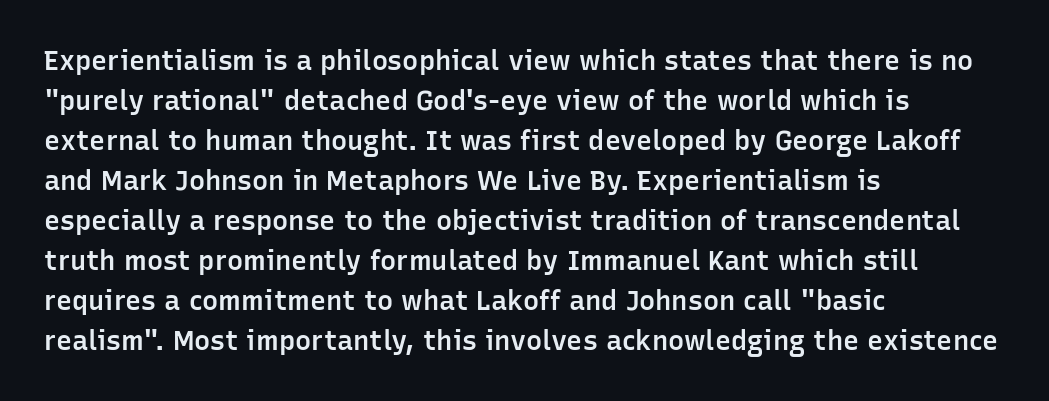
Q: Is the text bold? A: Semi-bold.
Q: Is the text italic (slanted)? A: No, it is upright.
Q: Is the text underlined? A: No.
Q: How is the paragraph aligned? A: Left-aligned.
Q: Is the spacing between letters normal or unusually wide? A: Normal.
Q: Is the spacing between lines tight, normal or loose? A: Normal.
